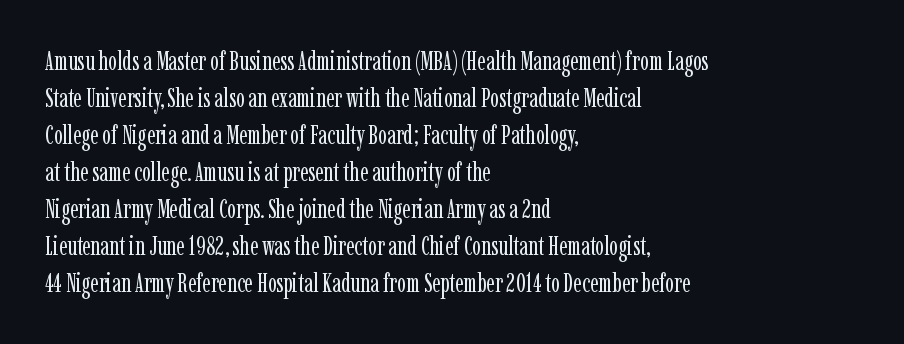
{"italic": "no", "bold": "no", "underline": "no", "align": "left", "line_spacing": "normal", "line_spacing_ratio": 1.42, "letter_spacing": "normal", "letter_spacing_em": 0.0, "glyph_px": 26}
